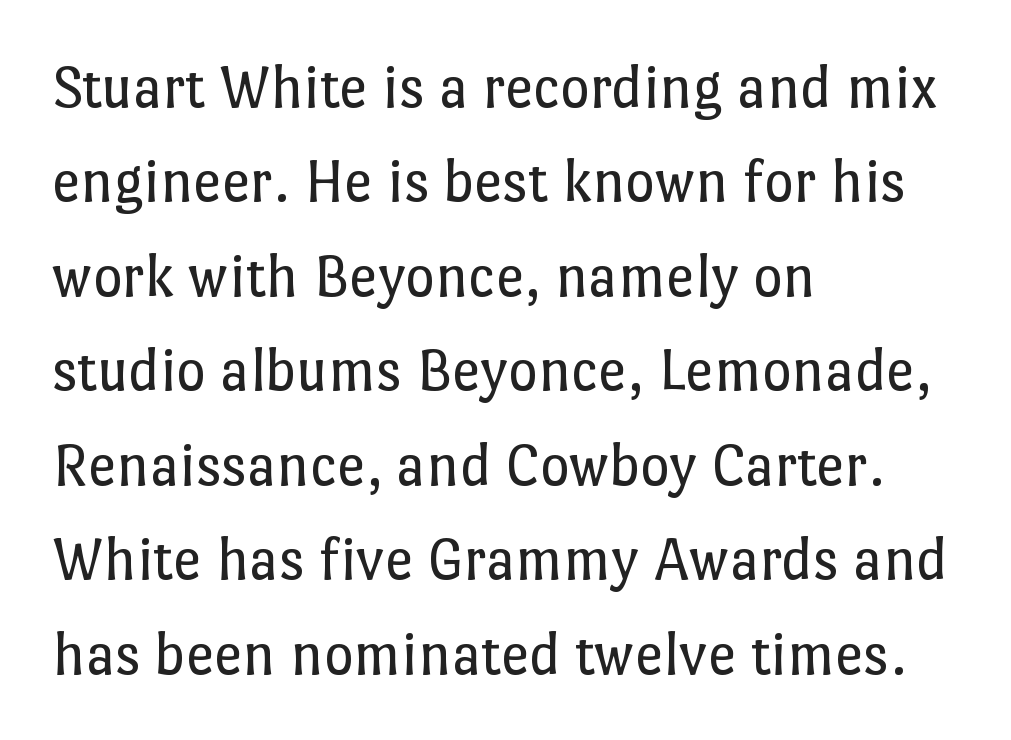
Q: Is the text bold? A: No.
Q: Is the text italic (slanted)? A: No, it is upright.
Q: Is the text underlined? A: No.
Q: How is the paragraph aligned? A: Left-aligned.
Q: Is the spacing between letters normal or unusually wide? A: Normal.
Q: Is the spacing between lines tight, normal or loose? A: Normal.
Q: Width (condensed, normal, or wide)? A: Normal.
Q: Stroke contrast? A: Low.
Q: x-height? A: Medium.
Q: Monospaced? A: No.
